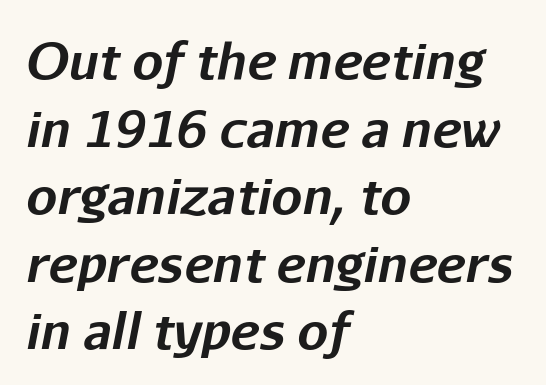
The image shows 49 px bold type, italic (leaning right); set left-aligned, normal line spacing (1.38x), normal letter spacing, not underlined; low stroke contrast and a medium x-height.
